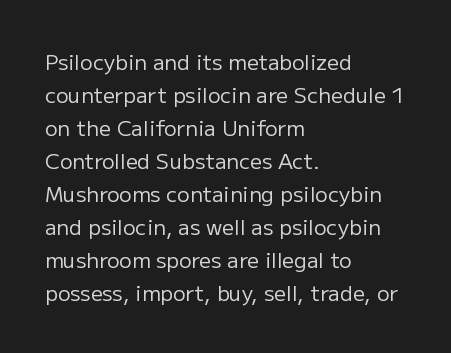
The image shows 21 px text type, upright; set left-aligned, normal line spacing (1.57x), normal letter spacing, not underlined.
